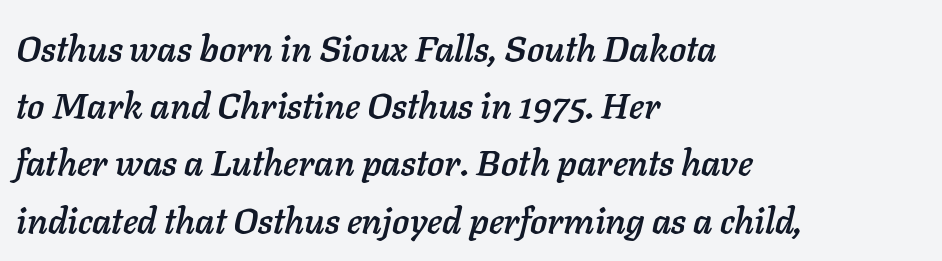
{"italic": "yes", "lean": "right", "slant_degrees": 11, "width": "normal", "stroke_contrast": "low", "x_height": "medium", "monospaced": "no", "underline": "no", "align": "left", "line_spacing": "normal", "line_spacing_ratio": 1.59, "letter_spacing": "normal", "letter_spacing_em": 0.0, "glyph_px": 36}
